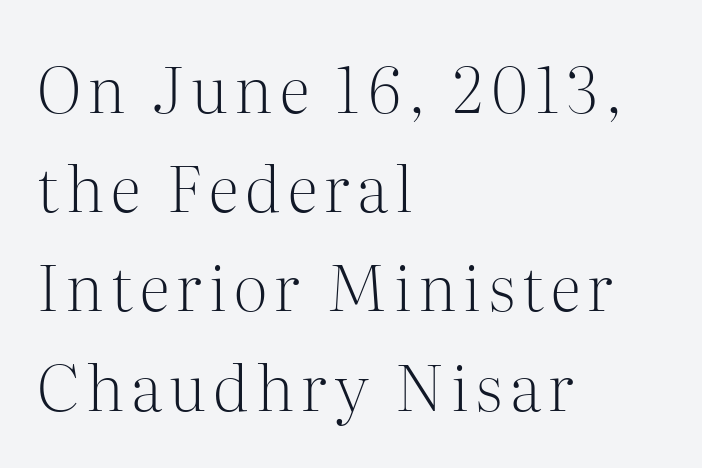
The image shows 64 px light serif type, upright; set left-aligned, normal line spacing (1.55x), not underlined; medium stroke contrast and a medium x-height.
